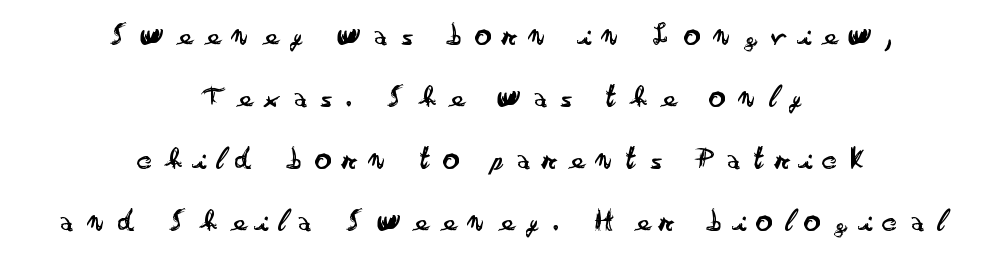
Q: Is the text bold? A: No.
Q: Is the text italic (slanted)? A: No, it is upright.
Q: Is the typeface a serif or a sans-serif typeface? A: Sans-serif.
Q: Is the text underlined? A: No.
Q: How is the paragraph aligned? A: Centered.
Q: Is the spacing between letters normal or unusually wide? A: Unusually wide.
Q: Width (condensed, normal, or wide)? A: Wide.
Q: Stroke contrast? A: Low.
Q: x-height? A: Small.
Q: Monospaced? A: No.
